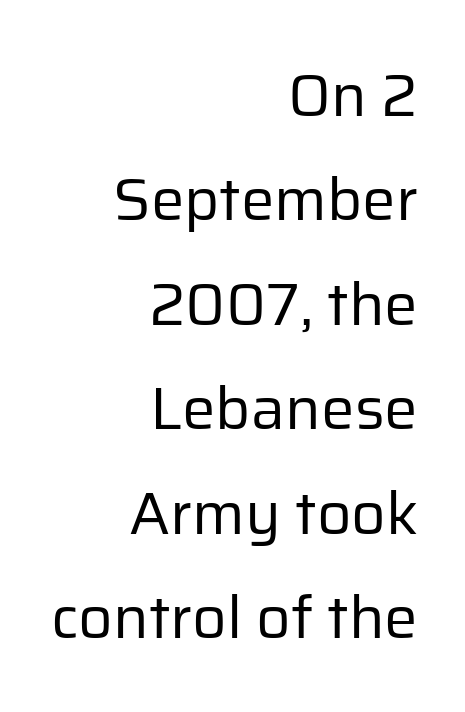
{"serif": "no", "italic": "no", "bold": "no", "weight": "regular", "width": "normal", "stroke_contrast": "low", "x_height": "medium", "monospaced": "no", "underline": "no", "align": "right", "line_spacing_ratio": 1.74, "letter_spacing": "normal", "letter_spacing_em": 0.0, "glyph_px": 60}
